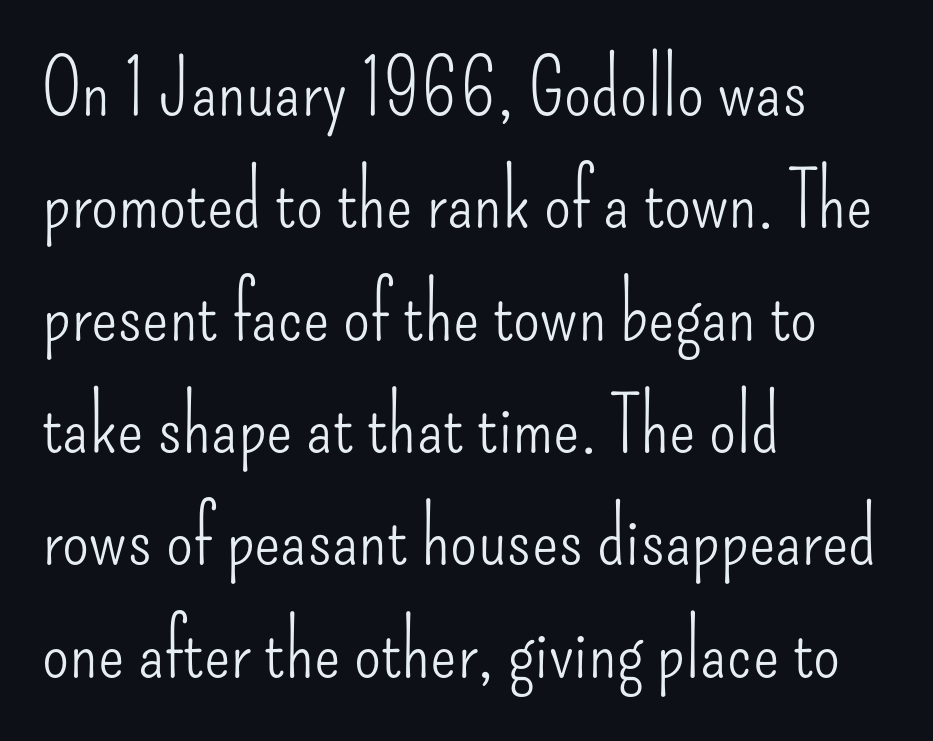
{"serif": "no", "italic": "no", "bold": "no", "weight": "light", "width": "condensed", "stroke_contrast": "low", "x_height": "small", "monospaced": "no", "underline": "no", "align": "left", "line_spacing": "normal", "line_spacing_ratio": 1.44, "letter_spacing": "normal", "letter_spacing_em": 0.0, "glyph_px": 78}
